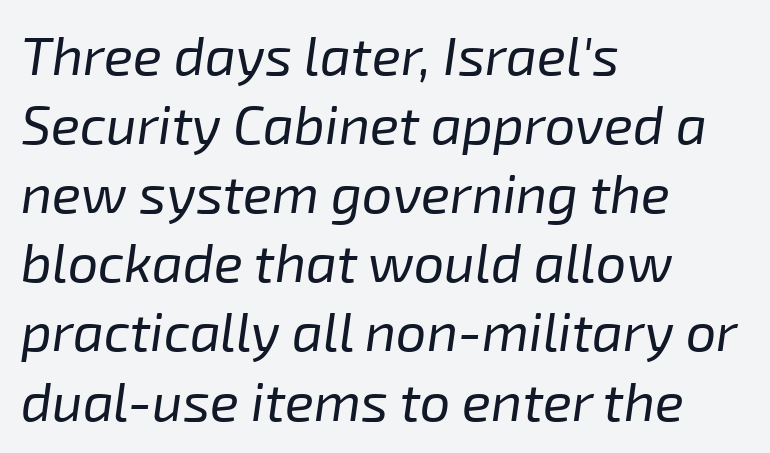
The image shows 54 px regular-weight type, italic (leaning right); set left-aligned, normal line spacing (1.28x), normal letter spacing, not underlined; low stroke contrast and a medium x-height.
